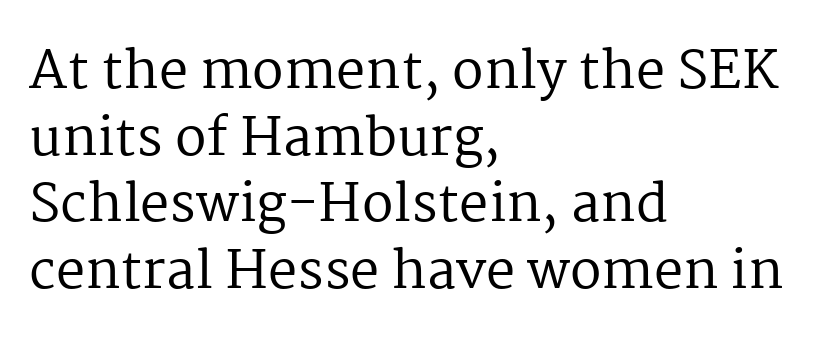
{"serif": "yes", "italic": "no", "bold": "no", "weight": "regular", "width": "normal", "stroke_contrast": "medium", "x_height": "medium", "monospaced": "no", "underline": "no", "align": "left", "line_spacing": "normal", "line_spacing_ratio": 1.28, "letter_spacing": "normal", "letter_spacing_em": 0.0, "glyph_px": 52}
